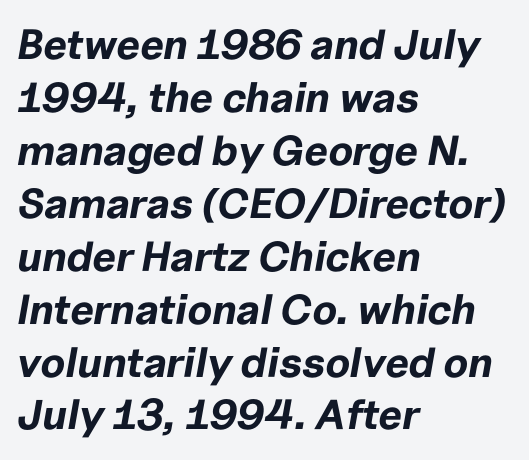
Q: Is the text bold? A: Yes.
Q: Is the text italic (slanted)? A: Yes, it leans right by about 10 degrees.
Q: Is the text underlined? A: No.
Q: How is the paragraph aligned? A: Left-aligned.
Q: Is the spacing between letters normal or unusually wide? A: Normal.
Q: Is the spacing between lines tight, normal or loose? A: Normal.
Q: Width (condensed, normal, or wide)? A: Normal.
Q: Stroke contrast? A: Low.
Q: x-height? A: Medium.
Q: Monospaced? A: No.
